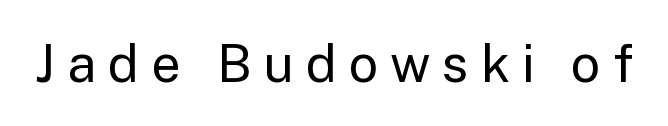
The image shows 52 px regular-weight sans-serif type, upright; set unusually wide letter spacing (+0.23 em), not underlined; low stroke contrast and a medium x-height.
